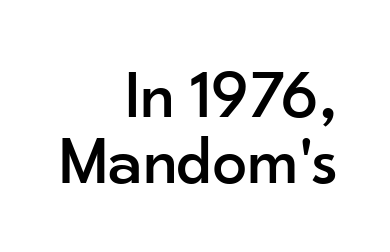
The letters stand straight up with perfectly vertical stems. Horizontally, the lines are justified to the trailing edge only. These lines keep a tight, regular rhythm from letter to letter. Proportional: the letters do not fall into vertical columns. Examine the stroke ends and you'll find no serifs.
